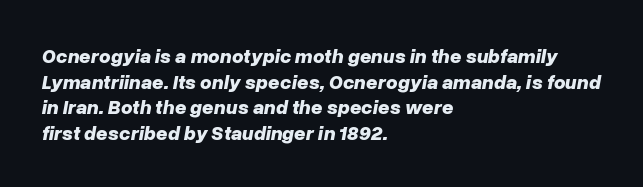
{"italic": "yes", "lean": "right", "slant_degrees": 10, "bold": "yes", "underline": "no", "align": "left", "line_spacing": "normal", "line_spacing_ratio": 1.28, "letter_spacing": "normal", "letter_spacing_em": 0.0, "glyph_px": 20}
